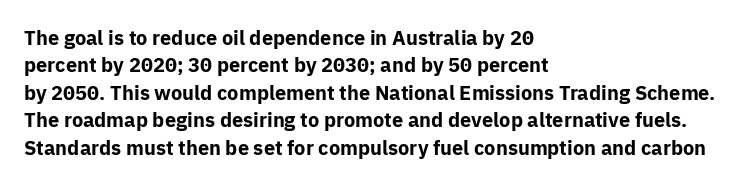
Here the glyphs are tracked normally, forming tight word shapes. The lettering stays uniformly vertical, giving the passage a roman look. The strokes are fattened all the way to bold. This sample keeps an unexceptional amount of space between lines. Underline: absent.
